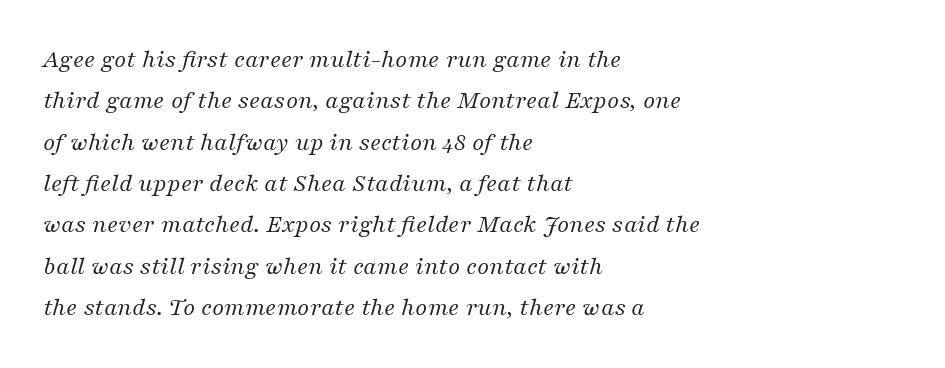
{"italic": "yes", "lean": "right", "slant_degrees": 16, "bold": "no", "underline": "no", "align": "left", "line_spacing": "normal", "line_spacing_ratio": 1.59, "letter_spacing": "normal", "letter_spacing_em": 0.0, "glyph_px": 26}
